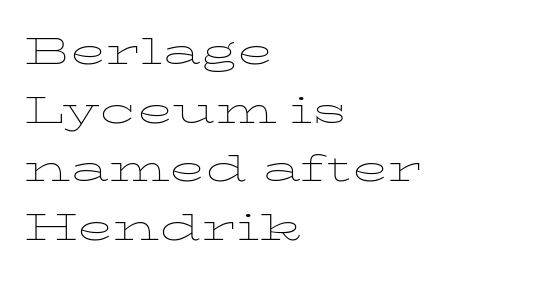
All the whitespace from short lines collects on the right. Nobody drew a line under any word here. Do the characters align in a grid? No, the font is proportional. You can tell it's not italic because the verticals are truly vertical.
